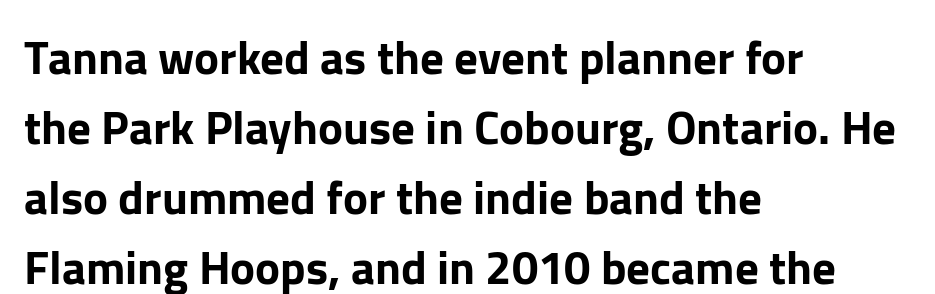
The strip under each line holds only bare page. Serif or sans? Sans — the stroke terminals are bare. In terms of leading, this rendering sits right in the middle. It's the straight-up-and-down kind of type.
